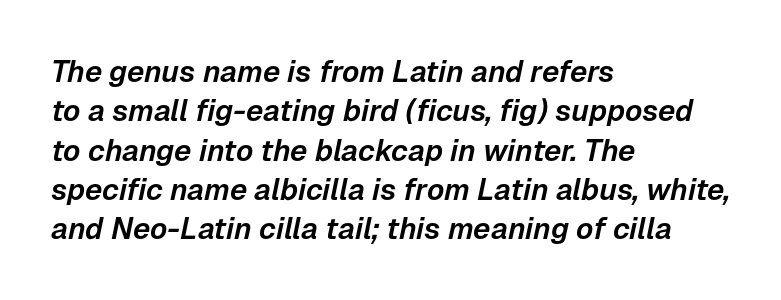
{"italic": "yes", "lean": "right", "slant_degrees": 12, "width": "normal", "stroke_contrast": "low", "x_height": "medium", "monospaced": "no", "underline": "no", "align": "left", "line_spacing": "normal", "line_spacing_ratio": 1.31, "letter_spacing": "normal", "letter_spacing_em": 0.0, "glyph_px": 30}
